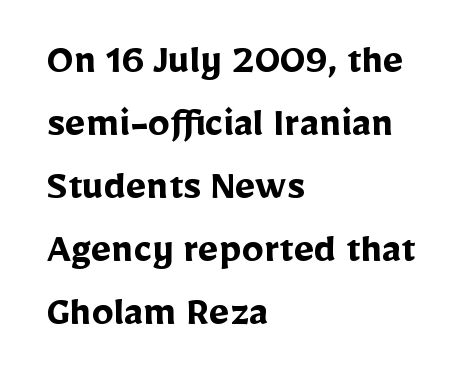
Q: Is the text bold? A: Yes.
Q: Is the text italic (slanted)? A: No, it is upright.
Q: Is the typeface a serif or a sans-serif typeface? A: Sans-serif.
Q: Is the text underlined? A: No.
Q: How is the paragraph aligned? A: Left-aligned.
Q: Is the spacing between letters normal or unusually wide? A: Normal.
Q: Is the spacing between lines tight, normal or loose? A: Normal.
Q: Width (condensed, normal, or wide)? A: Normal.
Q: Stroke contrast? A: Low.
Q: x-height? A: Medium.
Q: Monospaced? A: No.
